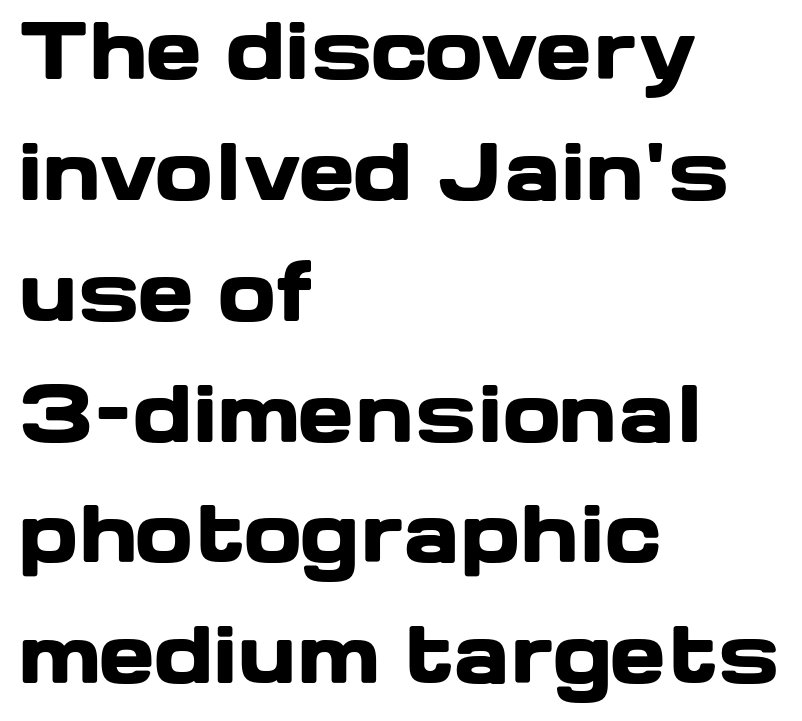
The image shows 76 px heavy, wide sans-serif type, upright; set left-aligned, normal line spacing (1.59x), normal letter spacing, not underlined; low stroke contrast and a medium x-height.
